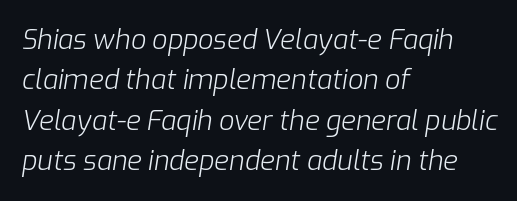
The image shows 27 px text type, italic (leaning right); set left-aligned, normal line spacing (1.5x), normal letter spacing, not underlined.
